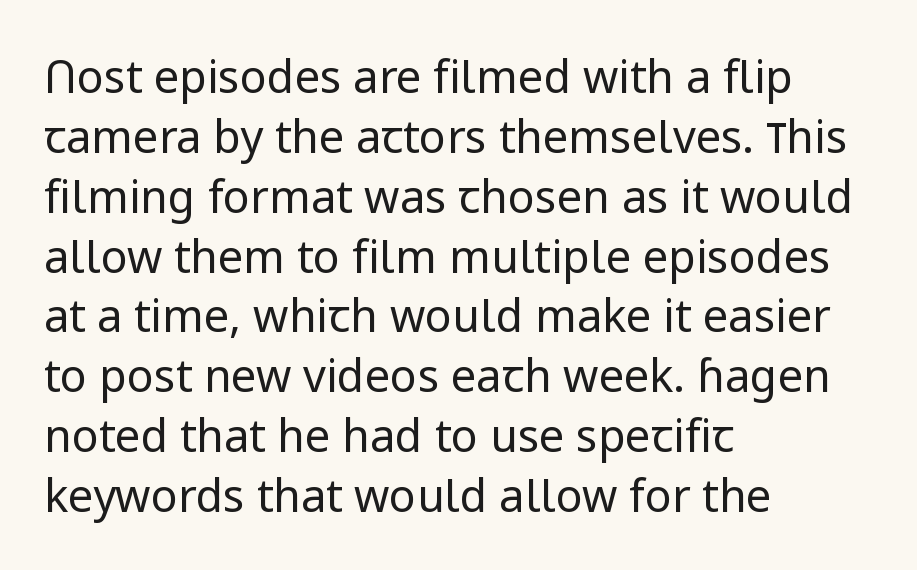
{"serif": "no", "italic": "no", "bold": "no", "weight": "regular", "width": "normal", "stroke_contrast": "low", "x_height": "medium", "monospaced": "no", "underline": "no", "align": "left", "line_spacing": "normal", "line_spacing_ratio": 1.33, "letter_spacing": "normal", "letter_spacing_em": 0.0, "glyph_px": 45}
